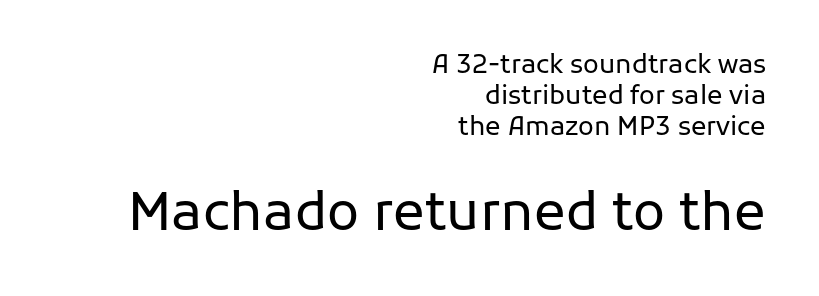
Q: Is the text bold? A: No.
Q: Is the text italic (slanted)? A: No, it is upright.
Q: Is the typeface a serif or a sans-serif typeface? A: Sans-serif.
Q: Is the text underlined? A: No.
Q: How is the paragraph aligned? A: Right-aligned.
Q: Is the spacing between letters normal or unusually wide? A: Normal.
Q: Which block of text is set in a larger size, the first (top) or the second (bottom)? A: The second (bottom) one.
Q: Width (condensed, normal, or wide)? A: Normal.
Q: Stroke contrast? A: Low.
Q: x-height? A: Medium.
Q: Monospaced? A: No.
